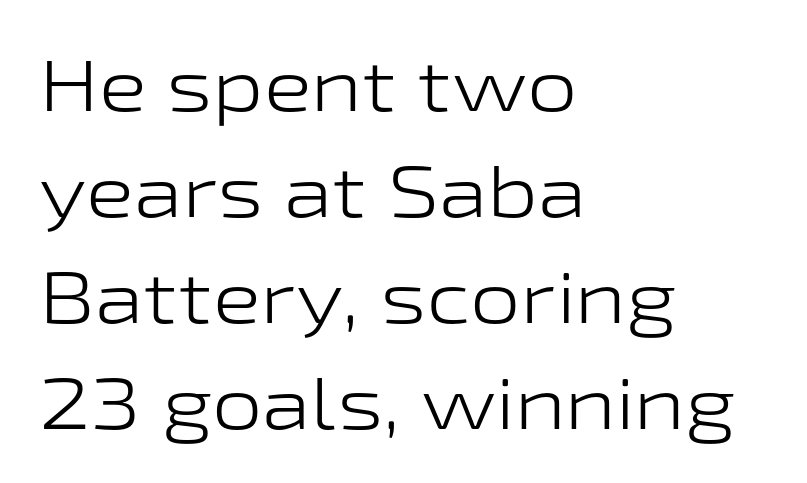
Is this a fixed-width face? No — the glyphs have proportional, varying widths. The glyphs in this specimen are sans serif. Vertical spacing — default. The characters are drawn with everyday or finer stroke widths. This rendering leaves character spacing at its baseline value.
